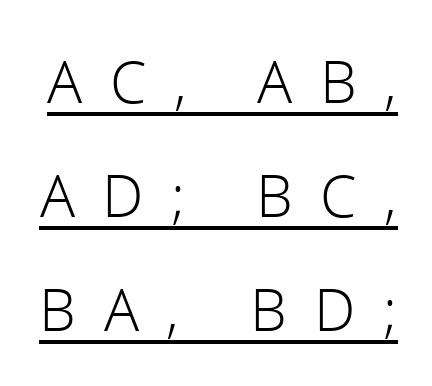
The image shows 63 px light sans-serif type, upright; set line spacing 1.81x, unusually wide letter spacing (+0.44 em), underlined; low stroke contrast and a medium x-height.
